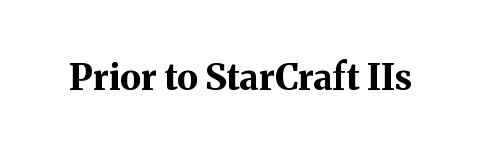
The image shows 36 px bold serif type, upright; set normal letter spacing, not underlined; medium stroke contrast and a medium x-height.
